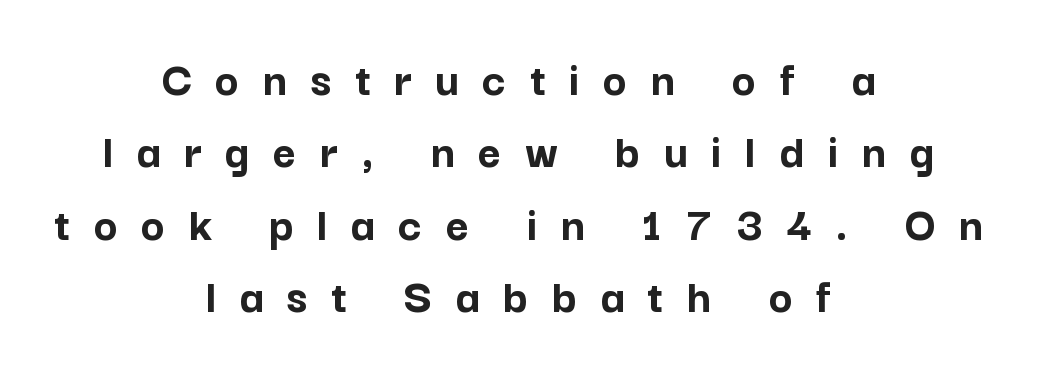
The letters advance in unequal steps, a hallmark of proportional type. Any mark beneath the type? The region is blank. Posture: upright roman. These lines have a slow, spaced-out rhythm from letter to letter. Leftover space on each line is divided equally before and after the words.
